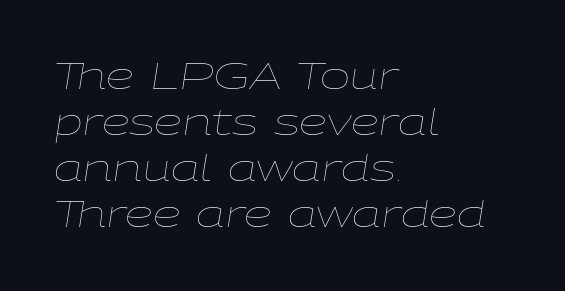
The image shows 36 px thin, wide type, italic (leaning right); set left-aligned, normal line spacing (1.28x), normal letter spacing, not underlined; low stroke contrast and a medium x-height.
